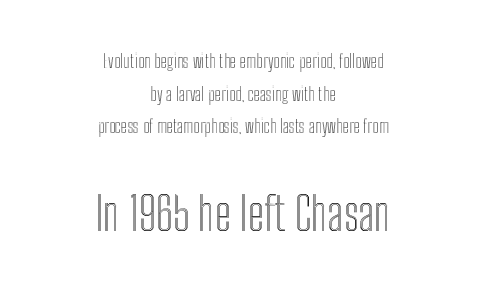
The image shows 46 px condensed type, upright; set centered, line spacing 1.81x, normal letter spacing, not underlined; the second (bottom) block is 2.56x larger; a medium x-height.
